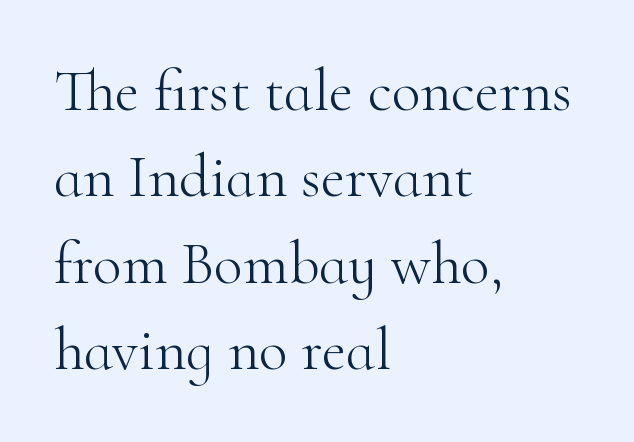
The image shows 60 px light serif type, upright; set left-aligned, normal line spacing (1.44x), normal letter spacing, not underlined; high stroke contrast and a small x-height.
